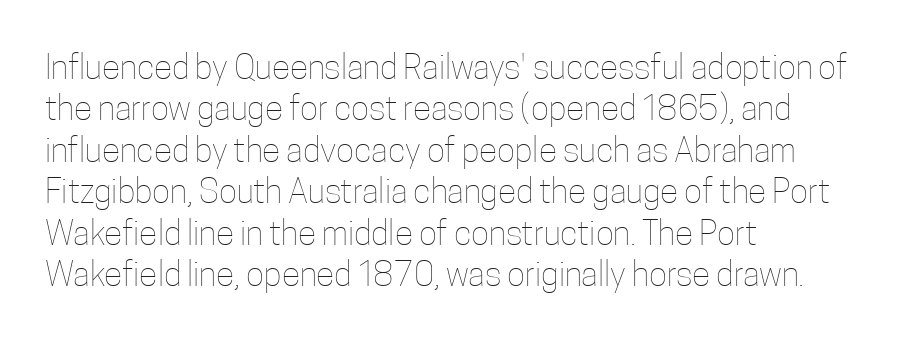
Typeset ragged right — the left edge is the straight one. The area under the type is left untouched. These glyphs show unthickened strokes, regular width or finer. This sample has the flowing, uneven cadence of proportional lettering. These lines were composed using upright roman letters.
